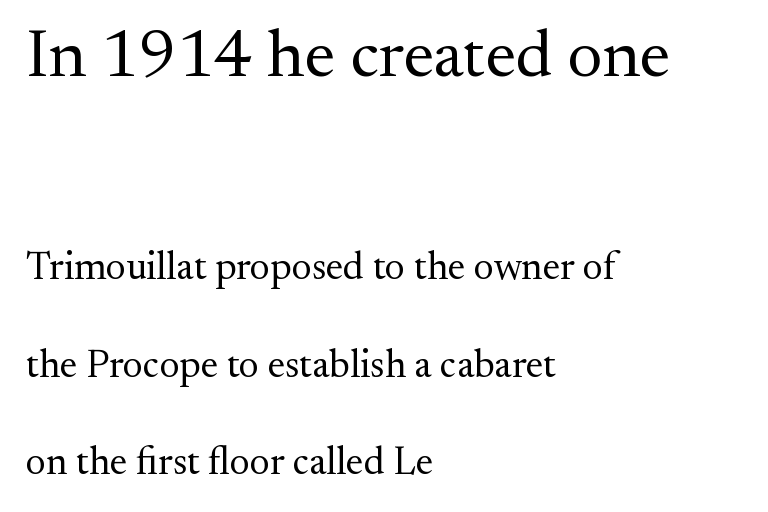
Q: Is the text bold? A: No.
Q: Is the text italic (slanted)? A: No, it is upright.
Q: Is the typeface a serif or a sans-serif typeface? A: Serif.
Q: Is the text underlined? A: No.
Q: How is the paragraph aligned? A: Left-aligned.
Q: Is the spacing between letters normal or unusually wide? A: Normal.
Q: Is the spacing between lines tight, normal or loose? A: Loose.
Q: Which block of text is set in a larger size, the first (top) or the second (bottom)? A: The first (top) one.
Q: Width (condensed, normal, or wide)? A: Normal.
Q: Stroke contrast? A: Medium.
Q: x-height? A: Small.
Q: Monospaced? A: No.
